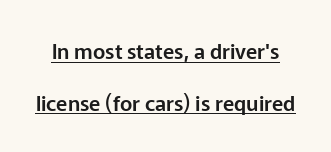
This rendering leaves character spacing at its baseline value. Caption: lettering with a line underneath. These lines stand farther apart than default settings would place them. A typesetter would mark this as roman, not italic.
